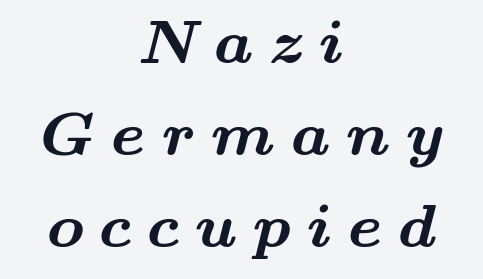
Anything drawn beneath the words? Only blank space. A student would call this center alignment; a typographer would say set centered. I'd describe the lettering as bold — thick and assertive. The letters advance in unequal steps, a hallmark of proportional type. Small tapered or slab feet sit at the stroke ends, so this counts as serif.
